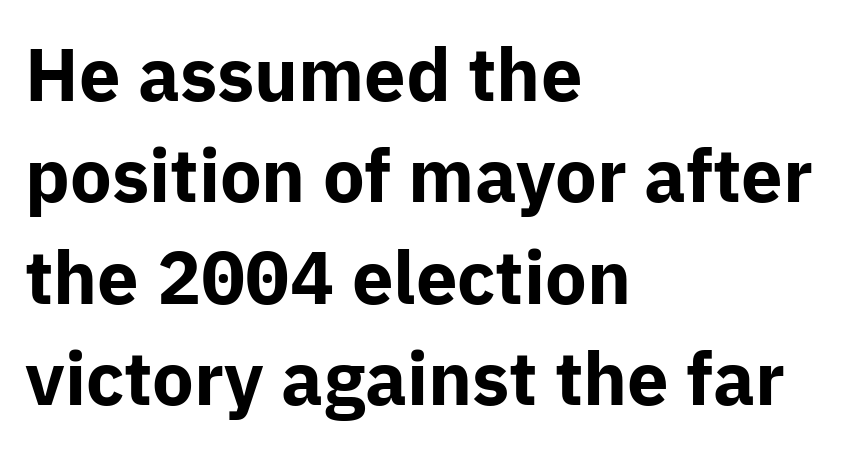
Spacing between characters is what you'd get straight out of the box. Varying glyph widths throughout — classic text-font behaviour. Look at the stroke-to-counter ratio: heavy, a bold. Notice how the stems are strictly vertical — no italics here.
